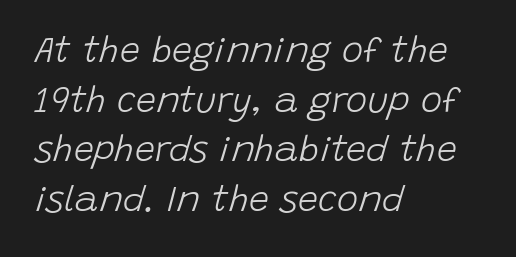
Spacing between characters is what you'd get straight out of the box. Just letters on the line, the space beneath them empty. Letters have the restrained weight of plain body copy at most. You can tell it's italic because the verticals aren't actually vertical. Line spacing here is normal.
